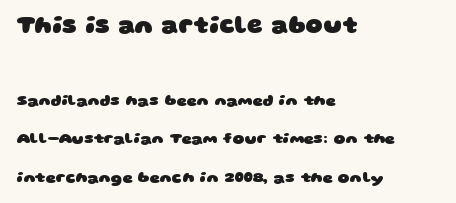
The image shows 24 px bold type; set left-aligned, loose line spacing (2.43x), normal letter spacing, not underlined; the first (top) block is 1.5x larger.
